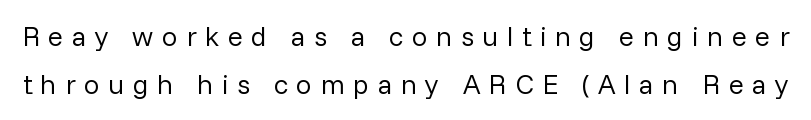
The image shows 28 px regular-weight sans-serif type, upright; set line spacing 1.72x, unusually wide letter spacing (+0.3 em), not underlined; low stroke contrast and a medium x-height.
